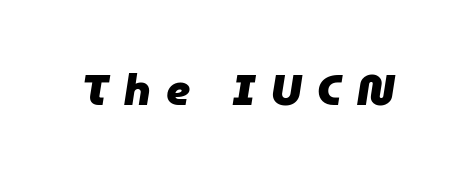
How are the letters spaced? Widely, with obvious added tracking. Looks like regular typesetting: each glyph gets only the width it needs. Stroke thickness is high; the sample reads as a true bold. Slanted lettering throughout. Any mark beneath the type? The region is blank.
